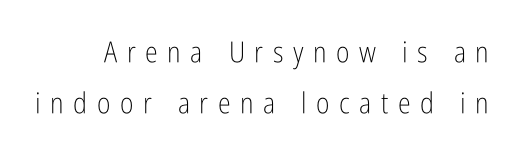
The image shows 29 px light, condensed sans-serif type, upright; set line spacing 1.77x, unusually wide letter spacing (+0.33 em), not underlined; low stroke contrast and a medium x-height.
